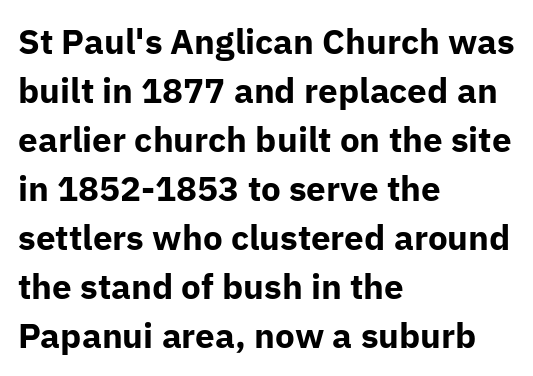
{"serif": "no", "italic": "no", "bold": "yes", "weight": "bold", "width": "normal", "stroke_contrast": "low", "x_height": "medium", "monospaced": "no", "underline": "no", "align": "left", "line_spacing": "normal", "line_spacing_ratio": 1.4, "letter_spacing": "normal", "letter_spacing_em": 0.0, "glyph_px": 35}
